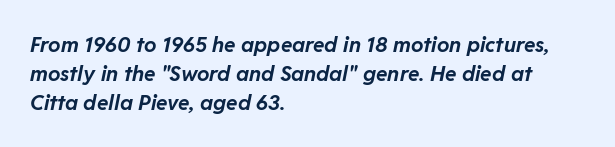
{"italic": "yes", "lean": "right", "slant_degrees": 11, "bold": "yes", "underline": "no", "align": "left", "line_spacing": "normal", "line_spacing_ratio": 1.37, "letter_spacing": "normal", "letter_spacing_em": 0.0, "glyph_px": 21}
